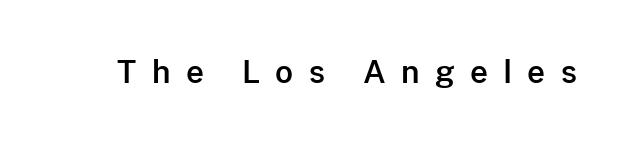
Stroke terminals: plain, sans-serif. Here the designer chose a conventional face with non-uniform glyph widths. Letters rest on an invisible, unmarked baseline. Observe the wide spacing: letters keep a clear distance from each other. Style check: upright.
